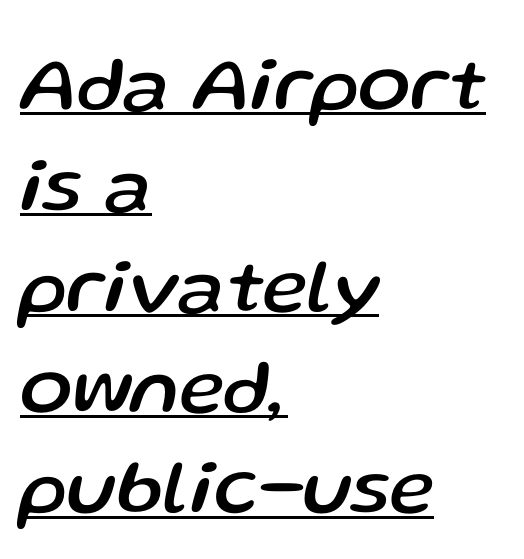
Q: Is the text italic (slanted)? A: Yes, it leans right by about 13 degrees.
Q: Is the text underlined? A: Yes.
Q: How is the paragraph aligned? A: Left-aligned.
Q: Is the spacing between letters normal or unusually wide? A: Normal.
Q: Is the spacing between lines tight, normal or loose? A: Normal.
Q: Width (condensed, normal, or wide)? A: Normal.
Q: Stroke contrast? A: Low.
Q: x-height? A: Medium.
Q: Monospaced? A: No.
